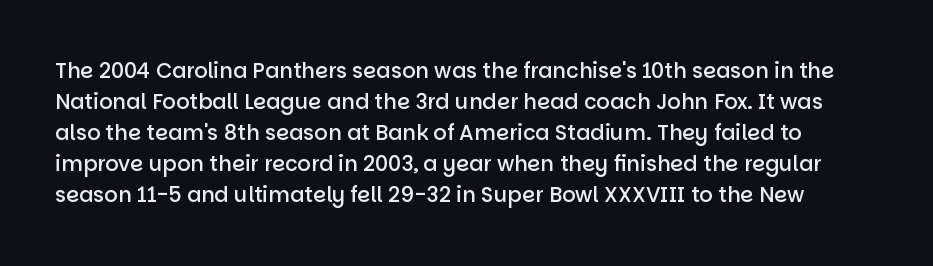
A typesetter would mark this as roman, not italic. The rendering uses a moderate line-height, typical for paragraphs. The gaps between neighbouring characters are ordinary and unremarkable. Stems and bowls a touch heavier than normal — semibold. Clear beneath every line of the passage.
